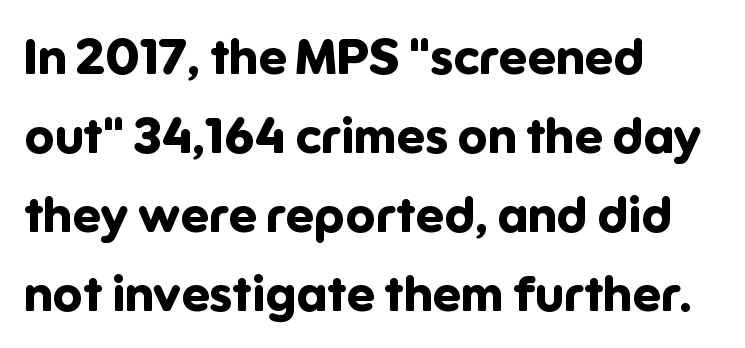
{"serif": "no", "italic": "no", "bold": "yes", "weight": "bold", "width": "normal", "stroke_contrast": "low", "x_height": "medium", "monospaced": "no", "underline": "no", "align": "left", "line_spacing": "normal", "line_spacing_ratio": 1.58, "letter_spacing": "normal", "letter_spacing_em": 0.0, "glyph_px": 50}
